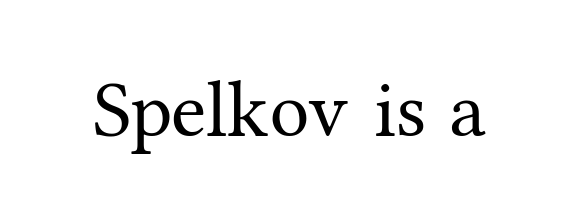
{"serif": "yes", "italic": "no", "bold": "no", "weight": "regular", "width": "normal", "stroke_contrast": "medium", "x_height": "medium", "monospaced": "no", "underline": "no", "letter_spacing": "normal", "letter_spacing_em": 0.0, "glyph_px": 80}
